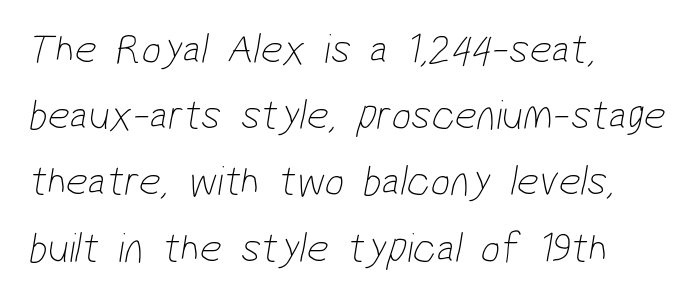
The image shows 43 px thin, condensed sans-serif type; set left-aligned, normal line spacing (1.54x), normal letter spacing, not underlined; low stroke contrast and a medium x-height.
